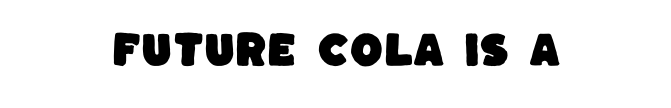
{"serif": "no", "width": "normal", "stroke_contrast": "low", "x_height": "large", "monospaced": "no", "underline": "no", "align": "center", "letter_spacing": "normal", "letter_spacing_em": 0.0, "glyph_px": 38}
